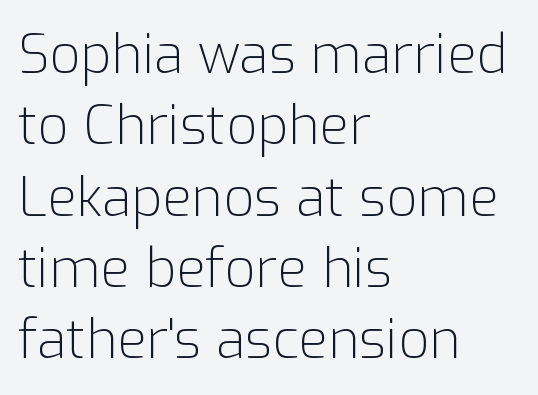
The image shows 54 px light sans-serif type, upright; set left-aligned, normal line spacing (1.32x), normal letter spacing, not underlined; low stroke contrast and a medium x-height.
